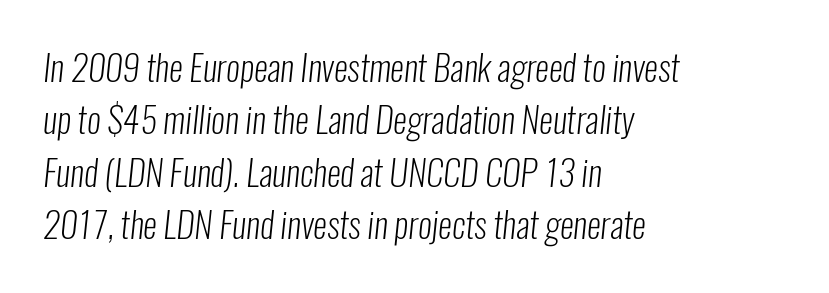
Tracking value appears to be zero — textbook default spacing. The passage shown stacks its lines at a standard gap. No feet cap the strokes, marking this as sans-serif type. The rag falls on the right side of this text block.
